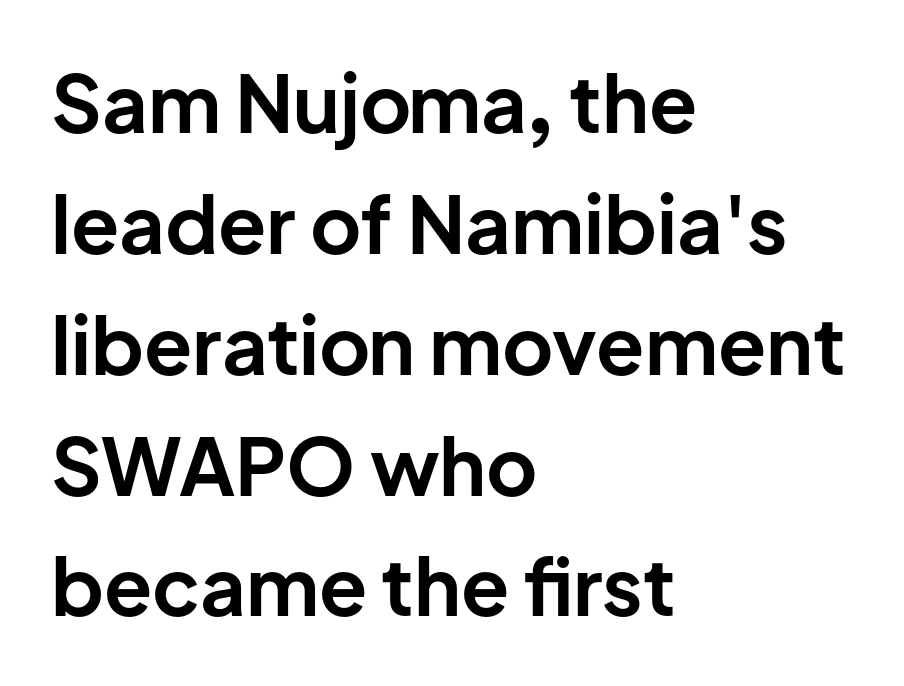
{"serif": "no", "italic": "no", "bold": "yes", "weight": "bold", "width": "normal", "stroke_contrast": "low", "x_height": "medium", "monospaced": "no", "underline": "no", "align": "left", "line_spacing": "normal", "line_spacing_ratio": 1.53, "letter_spacing": "normal", "letter_spacing_em": 0.0, "glyph_px": 79}
